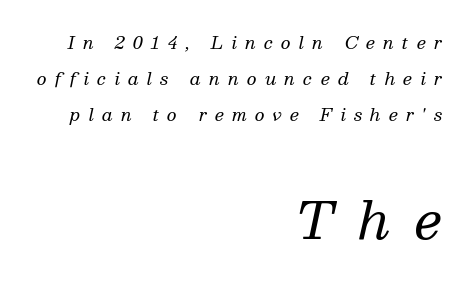
Q: Is the text bold? A: No.
Q: Is the text italic (slanted)? A: Yes, it leans right by about 13 degrees.
Q: Is the typeface a serif or a sans-serif typeface? A: Serif.
Q: Is the text underlined? A: No.
Q: How is the paragraph aligned? A: Right-aligned.
Q: Is the spacing between letters normal or unusually wide? A: Unusually wide.
Q: Is the spacing between lines tight, normal or loose? A: Loose.
Q: Which block of text is set in a larger size, the first (top) or the second (bottom)? A: The second (bottom) one.
Q: Width (condensed, normal, or wide)? A: Normal.
Q: Stroke contrast? A: Medium.
Q: x-height? A: Medium.
Q: Monospaced? A: No.
